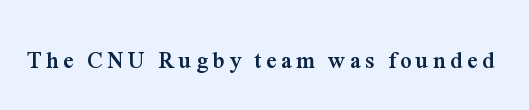
{"italic": "no", "bold": "yes", "underline": "no", "letter_spacing": "wide", "letter_spacing_em": 0.2, "glyph_px": 23}
